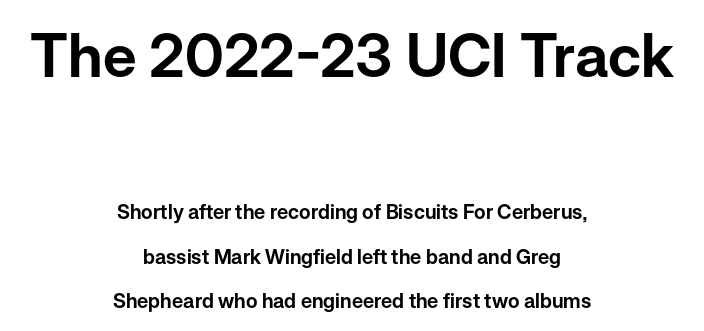
The image shows 60 px sans-serif type, upright; set centered, loose line spacing (2.22x), normal letter spacing, not underlined; the first (top) block is 3.0x larger; low stroke contrast and a medium x-height.
